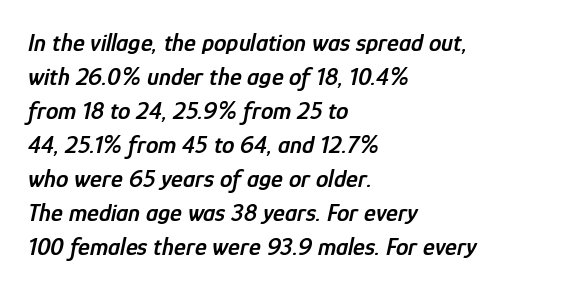
Q: Is the text bold? A: Semi-bold.
Q: Is the text italic (slanted)? A: Yes, it leans right by about 12 degrees.
Q: Is the text underlined? A: No.
Q: How is the paragraph aligned? A: Left-aligned.
Q: Is the spacing between letters normal or unusually wide? A: Normal.
Q: Is the spacing between lines tight, normal or loose? A: Normal.
